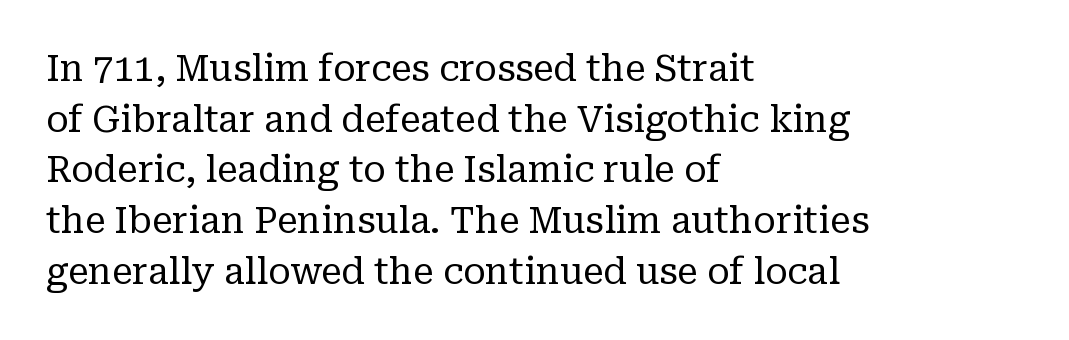
This sample uses plain, unmodified letter spacing. The letters look calm and open, with moderate or lighter stems. This sample keeps an unexceptional amount of space between lines. These lines are composed in type with serifs.
